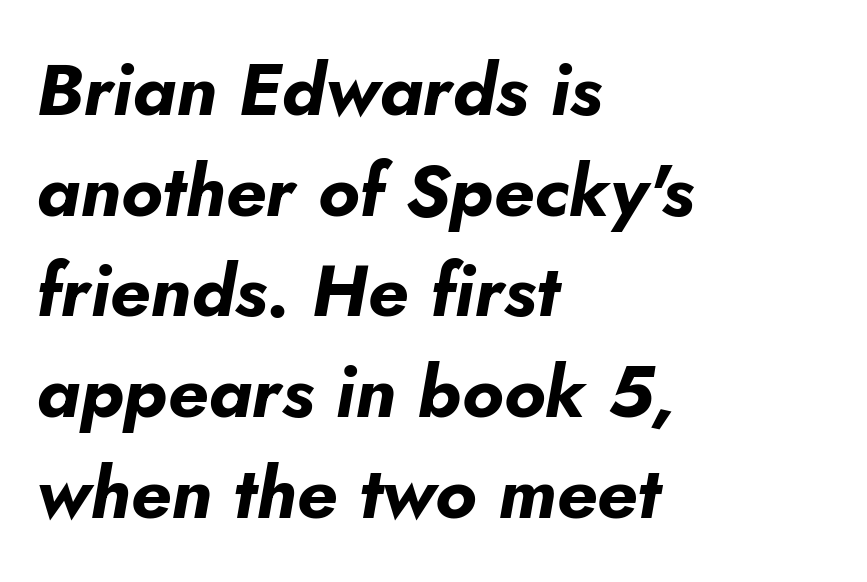
Typographic density is high because the face is bold. This sample has the flowing, uneven cadence of proportional lettering. The axis of the letterforms is tilted away from vertical. Each row of text sits above clean, open space. Reading down the block, your eye returns to a fixed left position each line.
